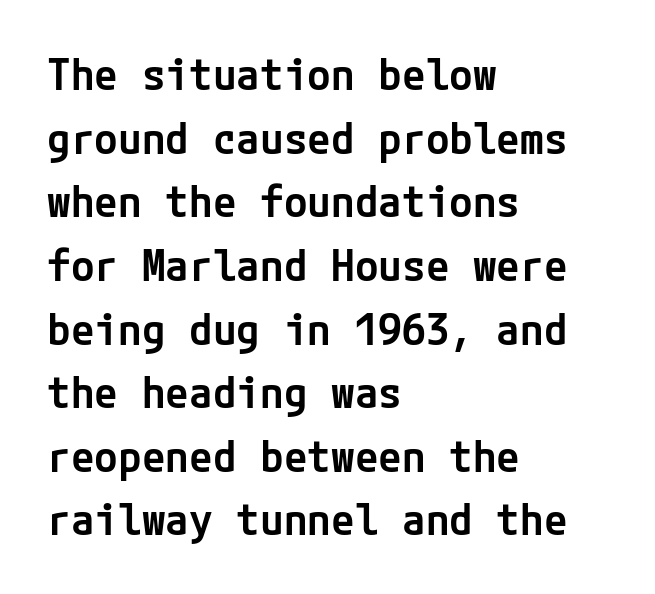
Q: Is the text bold? A: Semi-bold.
Q: Is the text italic (slanted)? A: No, it is upright.
Q: Is the typeface a serif or a sans-serif typeface? A: Sans-serif.
Q: Is the text underlined? A: No.
Q: How is the paragraph aligned? A: Left-aligned.
Q: Is the spacing between letters normal or unusually wide? A: Normal.
Q: Is the spacing between lines tight, normal or loose? A: Normal.
Q: Width (condensed, normal, or wide)? A: Normal.
Q: Stroke contrast? A: Low.
Q: x-height? A: Medium.
